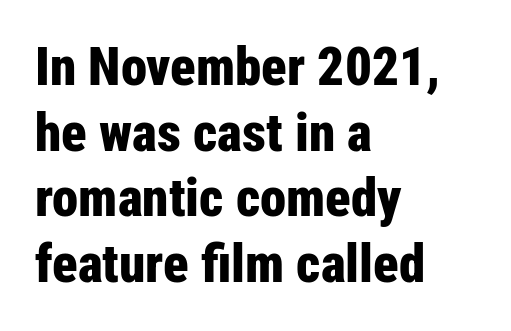
This is roman type, the default non-slanted kind. Check where the strokes stop: nothing finishes them off — pure sans. Character widths vary here, with narrow letters taking less room than wide ones. Characters follow at the spacing the type designer built in. How heavy is the stroke? Heavy — this is a bold.
